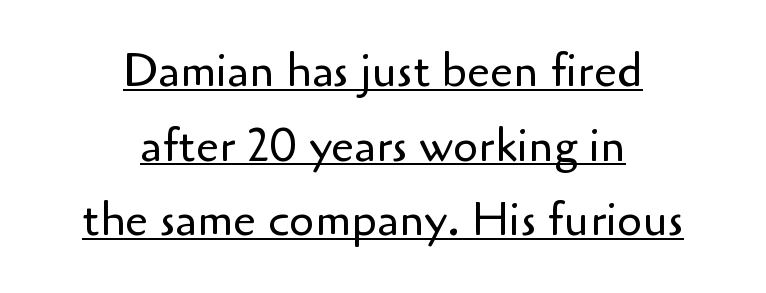
Q: Is the text bold? A: No.
Q: Is the text italic (slanted)? A: No, it is upright.
Q: Is the typeface a serif or a sans-serif typeface? A: Sans-serif.
Q: Is the text underlined? A: Yes.
Q: How is the paragraph aligned? A: Centered.
Q: Is the spacing between letters normal or unusually wide? A: Normal.
Q: Is the spacing between lines tight, normal or loose? A: Normal.
Q: Width (condensed, normal, or wide)? A: Normal.
Q: Stroke contrast? A: Low.
Q: x-height? A: Small.
Q: Monospaced? A: No.
